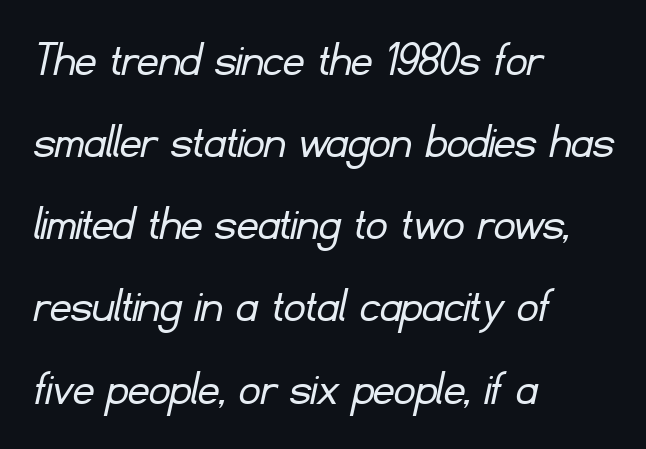
A typesetter would call this leading conventional body-copy spacing. Type style note: lacks serifs. Letters have the restrained weight of plain body copy at most. Check under the words: just untouched page. Letter spacing: default. The rendering anchors every line to the left-hand side.
